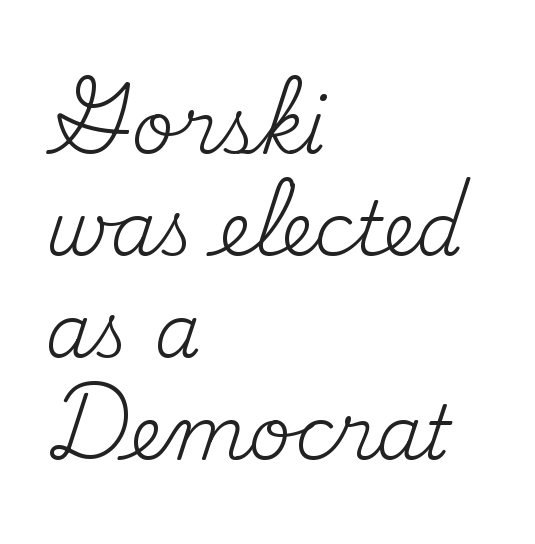
{"serif": "yes", "bold": "no", "weight": "regular", "width": "normal", "stroke_contrast": "medium", "x_height": "small", "monospaced": "no", "underline": "no", "align": "left", "line_spacing": "normal", "line_spacing_ratio": 1.38, "letter_spacing": "normal", "letter_spacing_em": 0.0, "glyph_px": 74}
